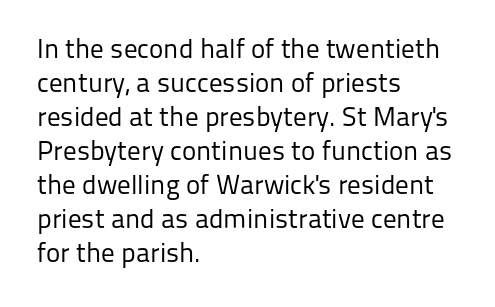
Vertically, the passage feels balanced, rows spaced as you'd expect. The strip under each line holds only bare page. Weight: in the light-to-regular range. Glyph-to-glyph distance matches everyday printed text.
